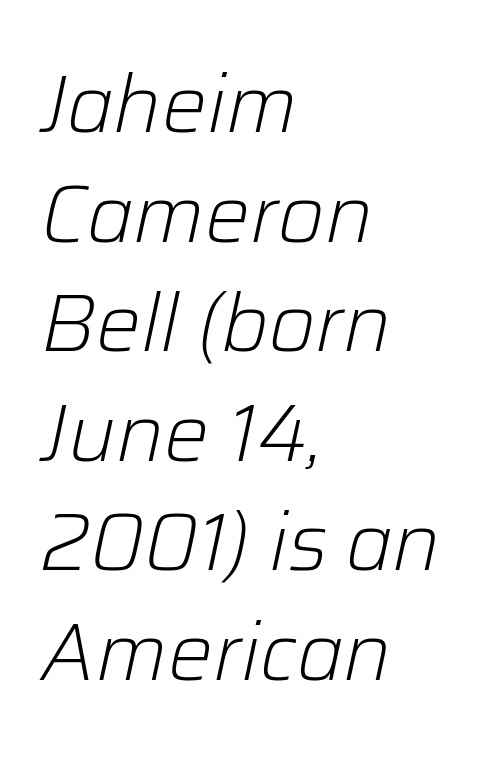
Type without underlining. The type is set solid horizontally, with unmodified tracking. Think of a printed novel: that variable character pitch is what you see here. Each new line begins a customary step beneath the previous one.
